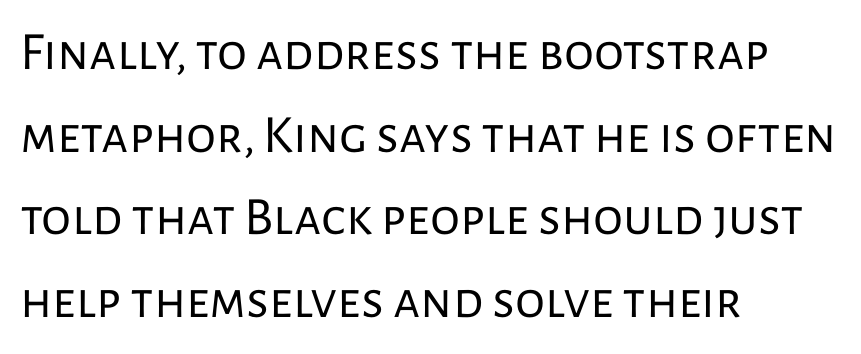
Looks like regular typesetting: each glyph gets only the width it needs. The rendering anchors every line to the left-hand side. Each word holds together tightly as a unit, with standard inter-letter gaps. Serifs: no, the terminals of the letterforms are clean.
